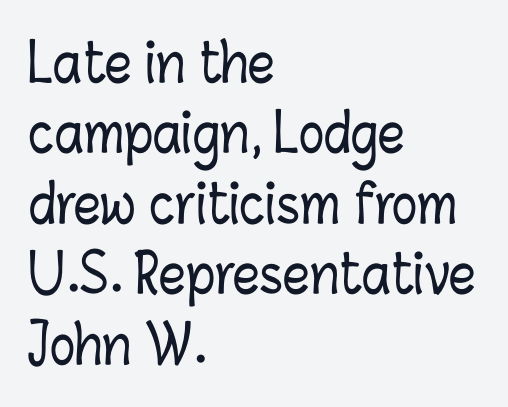
The image shows 53 px condensed type, upright; set left-aligned, normal line spacing (1.33x), normal letter spacing, not underlined; low stroke contrast and a medium x-height.
